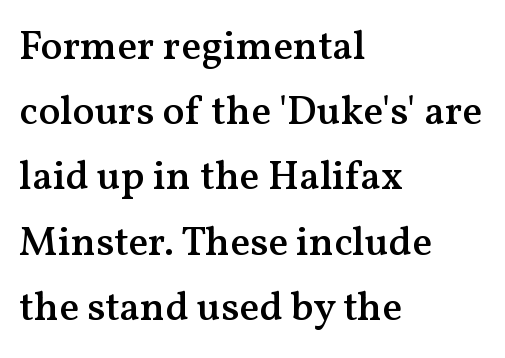
Q: Is the text bold? A: Semi-bold.
Q: Is the text italic (slanted)? A: No, it is upright.
Q: Is the typeface a serif or a sans-serif typeface? A: Serif.
Q: Is the text underlined? A: No.
Q: How is the paragraph aligned? A: Left-aligned.
Q: Is the spacing between letters normal or unusually wide? A: Normal.
Q: Is the spacing between lines tight, normal or loose? A: Normal.
Q: Width (condensed, normal, or wide)? A: Normal.
Q: Stroke contrast? A: Medium.
Q: x-height? A: Medium.
Q: Monospaced? A: No.
